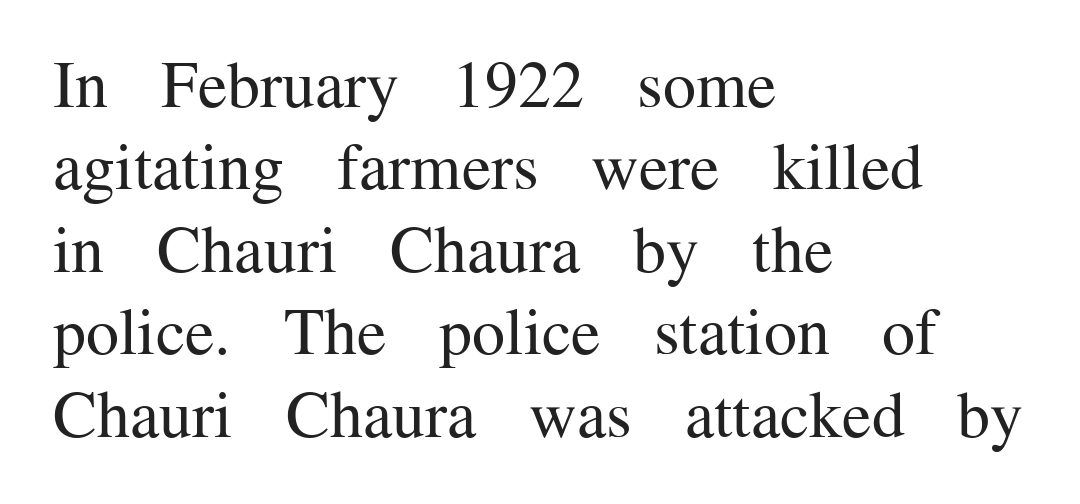
{"serif": "yes", "italic": "no", "bold": "no", "weight": "regular", "width": "normal", "stroke_contrast": "medium", "x_height": "medium", "monospaced": "no", "underline": "no", "align": "left", "line_spacing": "normal", "line_spacing_ratio": 1.25, "letter_spacing": "normal", "letter_spacing_em": 0.0, "glyph_px": 66}
